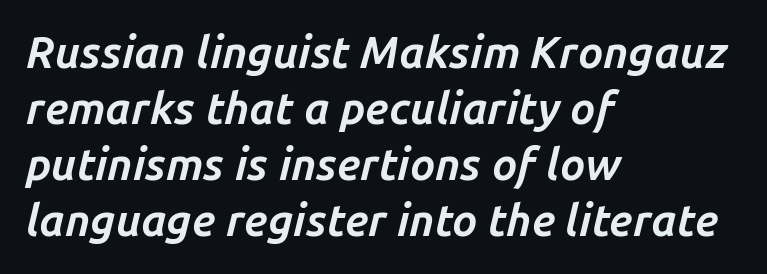
{"italic": "yes", "lean": "right", "slant_degrees": 14, "bold": "yes", "weight": "bold", "width": "normal", "stroke_contrast": "low", "x_height": "medium", "monospaced": "no", "underline": "no", "align": "left", "line_spacing": "normal", "line_spacing_ratio": 1.27, "letter_spacing": "normal", "letter_spacing_em": 0.0, "glyph_px": 44}
